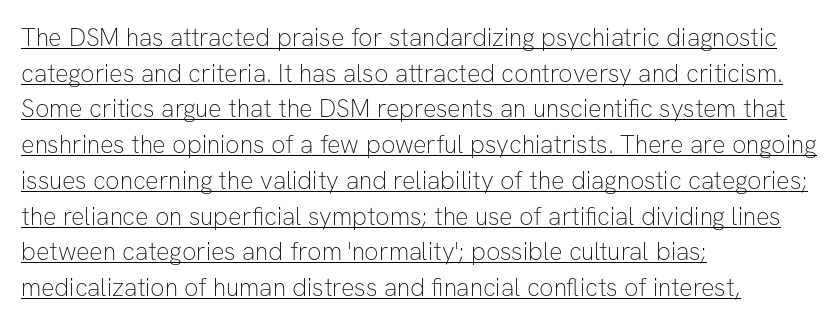
Q: Is the text bold? A: No.
Q: Is the text italic (slanted)? A: No, it is upright.
Q: Is the text underlined? A: Yes.
Q: How is the paragraph aligned? A: Left-aligned.
Q: Is the spacing between letters normal or unusually wide? A: Normal.
Q: Is the spacing between lines tight, normal or loose? A: Normal.
